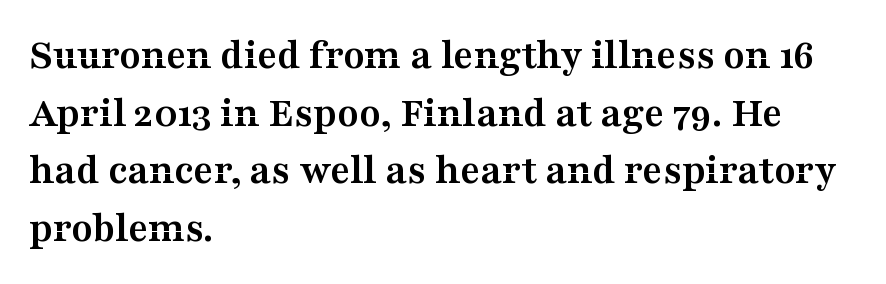
Q: Is the text bold? A: Yes.
Q: Is the text italic (slanted)? A: No, it is upright.
Q: Is the typeface a serif or a sans-serif typeface? A: Serif.
Q: Is the text underlined? A: No.
Q: How is the paragraph aligned? A: Left-aligned.
Q: Is the spacing between letters normal or unusually wide? A: Normal.
Q: Is the spacing between lines tight, normal or loose? A: Normal.
Q: Width (condensed, normal, or wide)? A: Wide.
Q: Stroke contrast? A: Medium.
Q: x-height? A: Medium.
Q: Monospaced? A: No.
